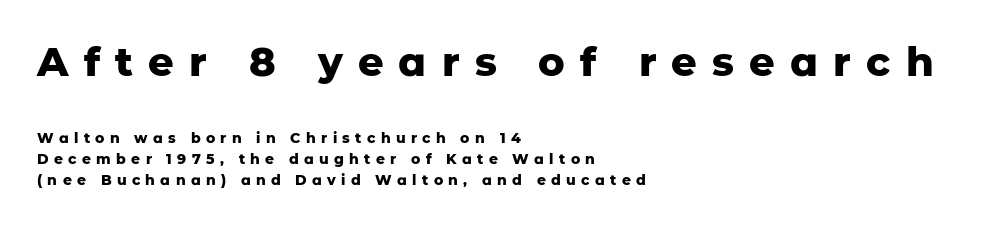
Q: Is the text bold? A: Yes.
Q: Is the text italic (slanted)? A: No, it is upright.
Q: Is the typeface a serif or a sans-serif typeface? A: Sans-serif.
Q: Is the text underlined? A: No.
Q: How is the paragraph aligned? A: Left-aligned.
Q: Is the spacing between letters normal or unusually wide? A: Unusually wide.
Q: Is the spacing between lines tight, normal or loose? A: Normal.
Q: Which block of text is set in a larger size, the first (top) or the second (bottom)? A: The first (top) one.
Q: Width (condensed, normal, or wide)? A: Normal.
Q: Stroke contrast? A: Low.
Q: x-height? A: Medium.
Q: Monospaced? A: No.
